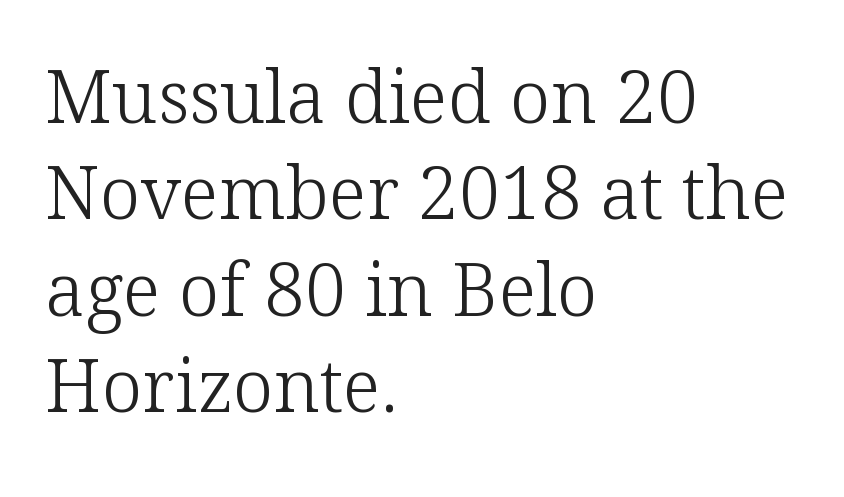
{"serif": "yes", "italic": "no", "bold": "no", "weight": "light", "width": "normal", "stroke_contrast": "low", "x_height": "medium", "monospaced": "no", "underline": "no", "align": "left", "line_spacing": "normal", "line_spacing_ratio": 1.32, "letter_spacing": "normal", "letter_spacing_em": 0.0, "glyph_px": 73}
